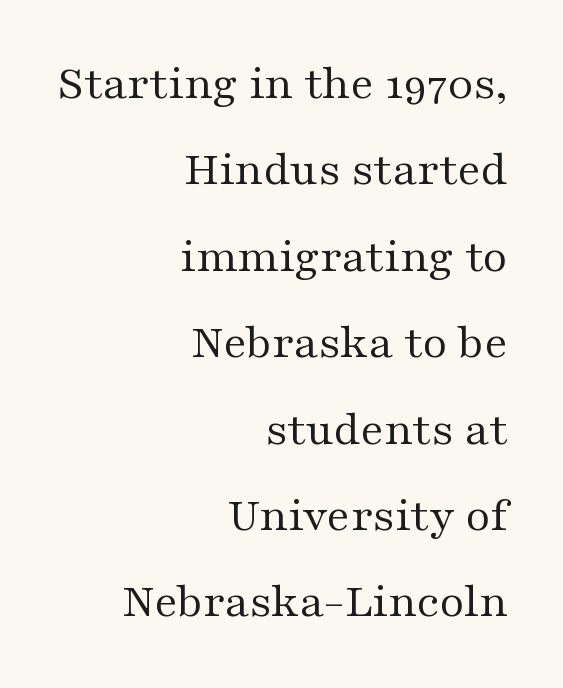
The image shows 48 px regular-weight, wide serif type, upright; set right-aligned, line spacing 1.8x, normal letter spacing, not underlined; medium stroke contrast and a medium x-height.
